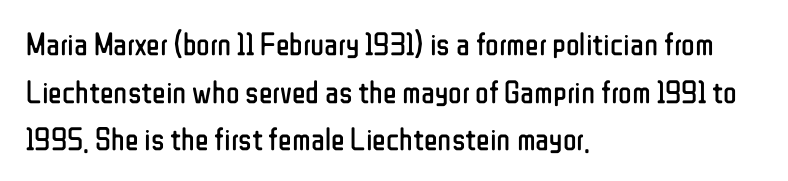
The image shows 32 px regular-weight, condensed sans-serif type, upright; set left-aligned, normal line spacing (1.49x), normal letter spacing, not underlined; low stroke contrast and a medium x-height.
